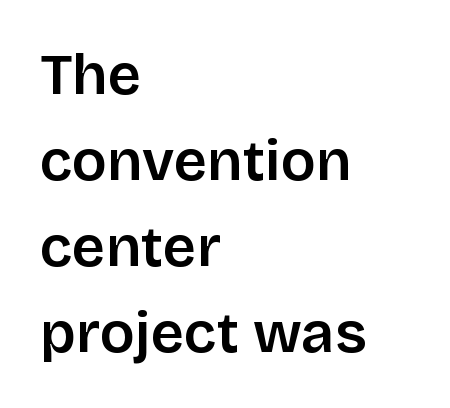
Q: Is the text italic (slanted)? A: No, it is upright.
Q: Is the typeface a serif or a sans-serif typeface? A: Sans-serif.
Q: Is the text underlined? A: No.
Q: How is the paragraph aligned? A: Left-aligned.
Q: Is the spacing between letters normal or unusually wide? A: Normal.
Q: Is the spacing between lines tight, normal or loose? A: Normal.
Q: Width (condensed, normal, or wide)? A: Normal.
Q: Stroke contrast? A: Low.
Q: x-height? A: Large.
Q: Monospaced? A: No.
